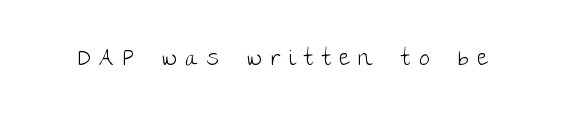
Q: Is the text bold? A: No.
Q: Is the text italic (slanted)? A: No, it is upright.
Q: Is the text underlined? A: No.
Q: Is the spacing between letters normal or unusually wide? A: Unusually wide.
